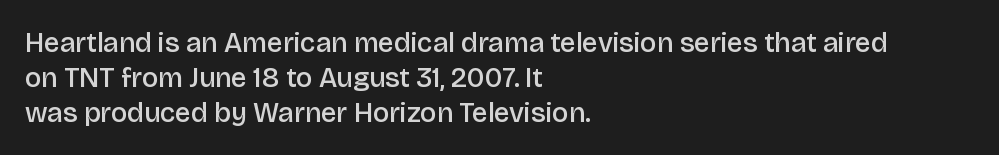
{"serif": "no", "italic": "no", "bold": "semi", "weight": "semibold", "width": "normal", "stroke_contrast": "low", "x_height": "large", "monospaced": "no", "underline": "no", "align": "left", "line_spacing": "normal", "line_spacing_ratio": 1.25, "letter_spacing": "normal", "letter_spacing_em": 0.0, "glyph_px": 28}
